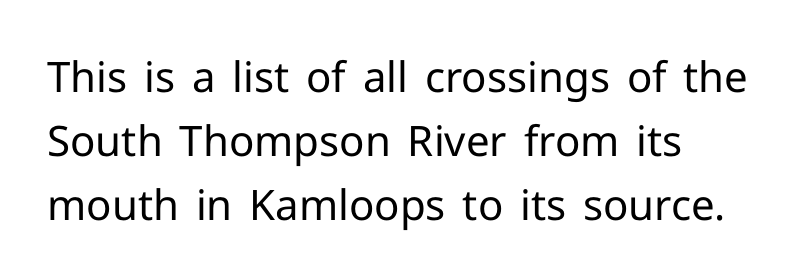
Unlike italic type, these characters show no tilt at all. What stands out about the letter spacing? Nothing — it is the standard amount. A typesetter would call this leading conventional body-copy spacing. Note the varied advance widths — an 'i' is clearly narrower than an 'm'. The zone under the glyphs is completely vacant.
